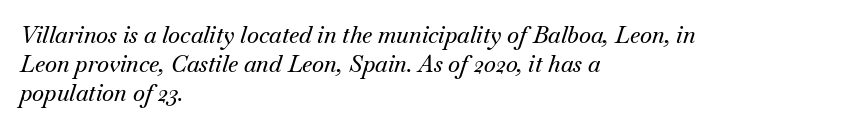
The image shows 23 px text type, italic (leaning right); set left-aligned, normal line spacing (1.27x), normal letter spacing, not underlined.
